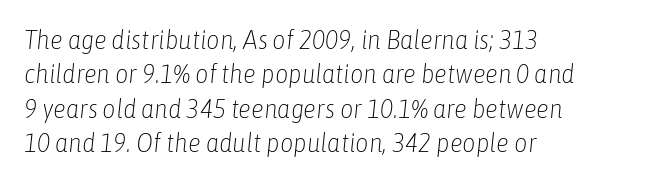
The image shows 26 px text type, italic (leaning right); set left-aligned, normal line spacing (1.32x), normal letter spacing, not underlined.
